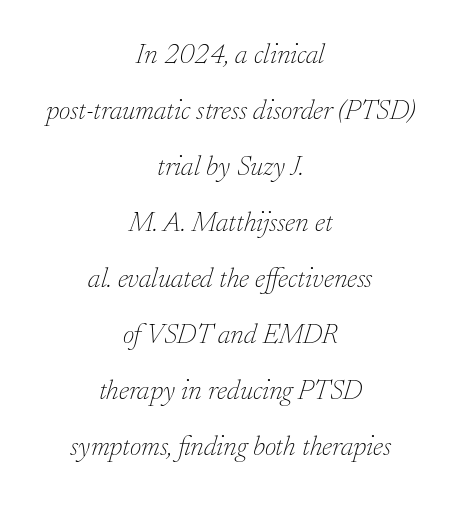
Is this a fixed-width face? No — the glyphs have proportional, varying widths. The designer dialed line spacing up above the default. This is not heavy type; no bold has been used. Characters are canted at an angle relative to the baseline's perpendicular.
